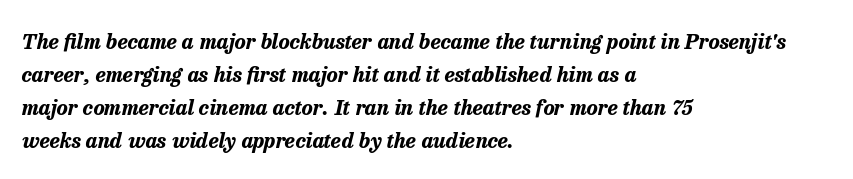
{"italic": "yes", "lean": "right", "slant_degrees": 13, "bold": "yes", "underline": "no", "align": "left", "line_spacing": "normal", "line_spacing_ratio": 1.57, "letter_spacing": "normal", "letter_spacing_em": 0.0, "glyph_px": 21}
